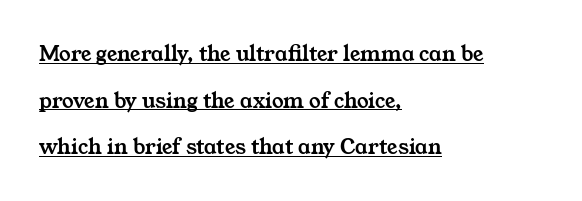
Q: Is the text underlined? A: Yes.
Q: How is the paragraph aligned? A: Left-aligned.
Q: Is the spacing between letters normal or unusually wide? A: Normal.
Q: Is the spacing between lines tight, normal or loose? A: Loose.
